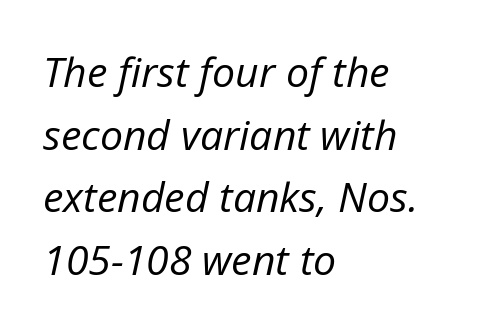
The image shows 41 px regular-weight type, italic (leaning right); set left-aligned, normal line spacing (1.53x), normal letter spacing, not underlined; low stroke contrast and a medium x-height.
